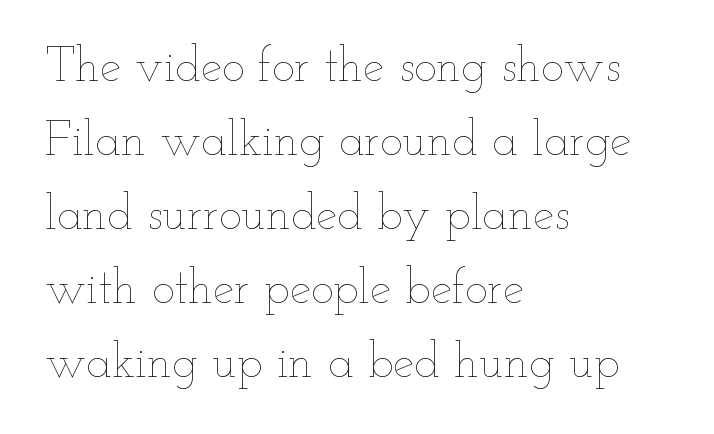
{"italic": "no", "bold": "no", "weight": "thin", "width": "wide", "stroke_contrast": "low", "x_height": "small", "monospaced": "no", "underline": "no", "align": "left", "line_spacing": "normal", "line_spacing_ratio": 1.54, "letter_spacing": "normal", "letter_spacing_em": 0.0, "glyph_px": 48}
